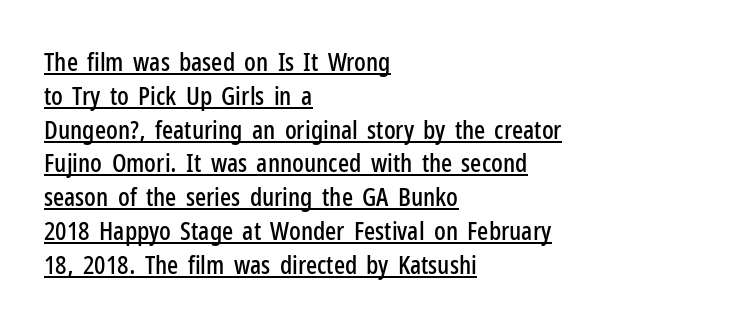
The image shows 26 px text type, upright; set left-aligned, normal line spacing (1.3x), normal letter spacing, underlined.
